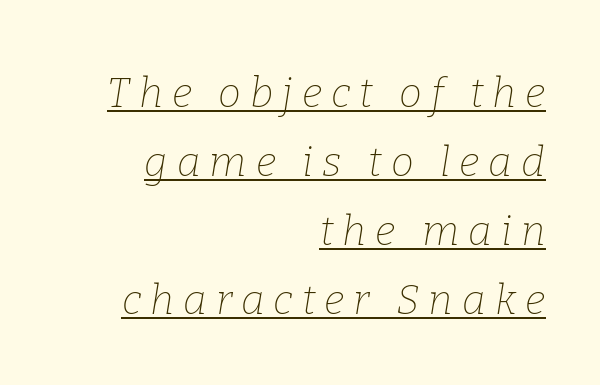
Heft: none added — not bold. Summary of vertical rhythm: regular, with standard interline spacing. Does the type have serifs? Yes, each stem ends in a small foot. This rendering features underlined lettering.
